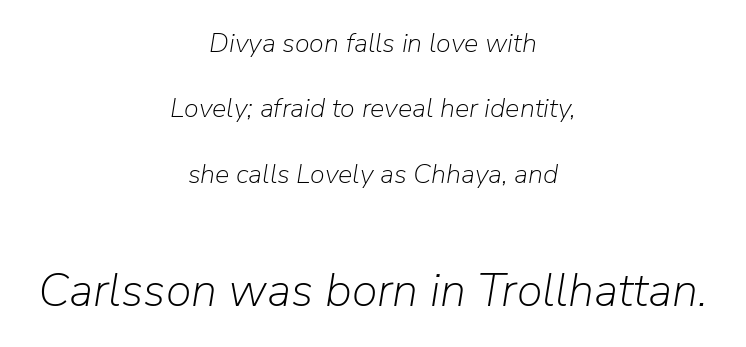
The image shows 47 px light type, italic (leaning right); set centered, loose line spacing (2.42x), normal letter spacing, not underlined; the second (bottom) block is 1.74x larger; low stroke contrast and a medium x-height.
